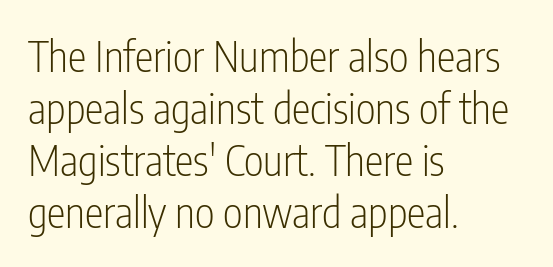
Just letters on the line, the space beneath them empty. Nobody touched the tracking dial on this one. Compared with a typical body face, this is equally light or lighter still. The lines are quadded left.
